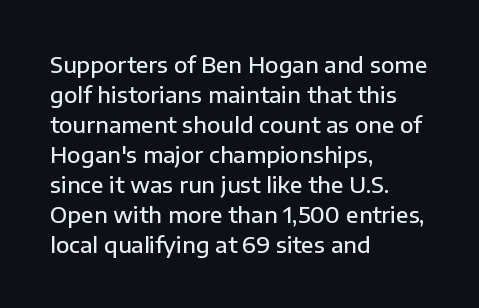
Q: Is the text bold? A: Semi-bold.
Q: Is the text italic (slanted)? A: No, it is upright.
Q: Is the text underlined? A: No.
Q: How is the paragraph aligned? A: Left-aligned.
Q: Is the spacing between letters normal or unusually wide? A: Normal.
Q: Is the spacing between lines tight, normal or loose? A: Normal.
